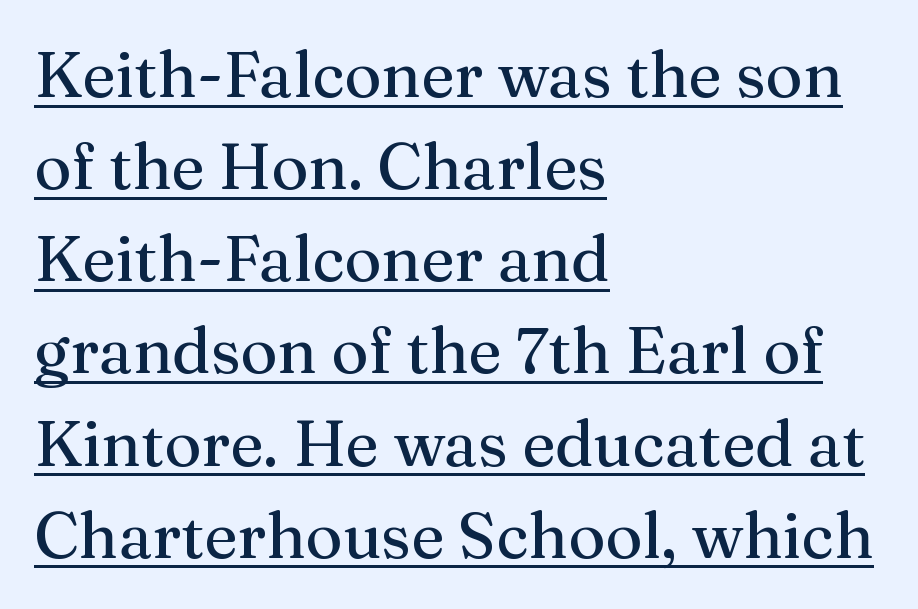
The image shows 64 px serif type, upright; set left-aligned, normal line spacing (1.44x), normal letter spacing, underlined; medium stroke contrast and a medium x-height.
